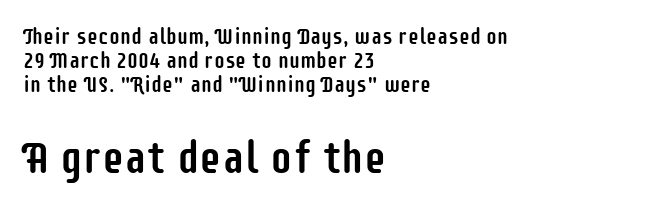
Q: Is the text italic (slanted)? A: No, it is upright.
Q: Is the typeface a serif or a sans-serif typeface? A: Sans-serif.
Q: Is the text underlined? A: No.
Q: How is the paragraph aligned? A: Left-aligned.
Q: Is the spacing between letters normal or unusually wide? A: Normal.
Q: Is the spacing between lines tight, normal or loose? A: Tight.
Q: Which block of text is set in a larger size, the first (top) or the second (bottom)? A: The second (bottom) one.
Q: Width (condensed, normal, or wide)? A: Condensed.
Q: Stroke contrast? A: Low.
Q: x-height? A: Large.
Q: Monospaced? A: No.
